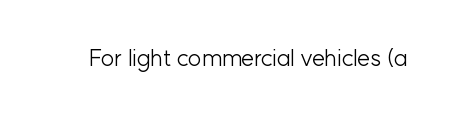
The type is set solid horizontally, with unmodified tracking. Words float on clear page, feet unadorned. A quiet, ordinary-to-light weight characterises the typeface. The type sits square on the baseline with zero lean.
